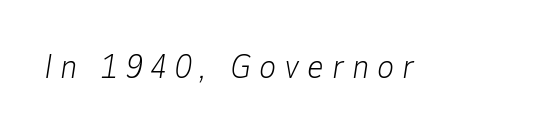
{"italic": "yes", "lean": "right", "slant_degrees": 9, "bold": "no", "weight": "light", "width": "normal", "stroke_contrast": "low", "x_height": "medium", "monospaced": "no", "underline": "no", "letter_spacing": "wide", "letter_spacing_em": 0.24, "glyph_px": 33}
